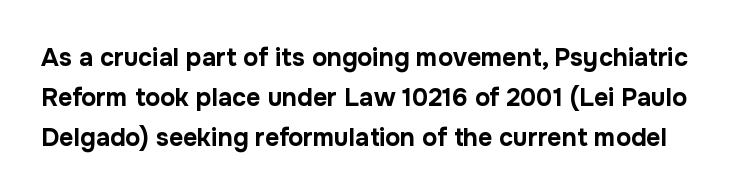
Does the leading feel generous? No, just average. Decoration check: the copy has no underline. The rendering uses a bold face; every stroke is thick and dark. Inter-character spacing is left at the font's built-in metrics. Do the letters lean? They stand straight.
